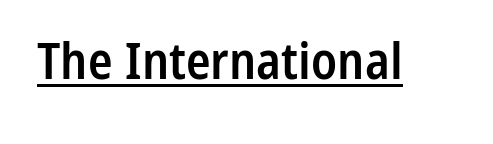
Q: Is the text bold? A: Semi-bold.
Q: Is the text italic (slanted)? A: No, it is upright.
Q: Is the typeface a serif or a sans-serif typeface? A: Sans-serif.
Q: Is the text underlined? A: Yes.
Q: Is the spacing between letters normal or unusually wide? A: Normal.
Q: Width (condensed, normal, or wide)? A: Condensed.
Q: Stroke contrast? A: Low.
Q: x-height? A: Medium.
Q: Monospaced? A: No.
